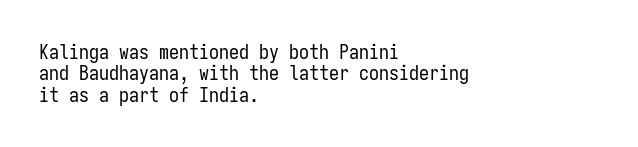
Q: Is the text bold? A: No.
Q: Is the text italic (slanted)? A: No, it is upright.
Q: Is the text underlined? A: No.
Q: How is the paragraph aligned? A: Left-aligned.
Q: Is the spacing between letters normal or unusually wide? A: Normal.
Q: Is the spacing between lines tight, normal or loose? A: Tight.
